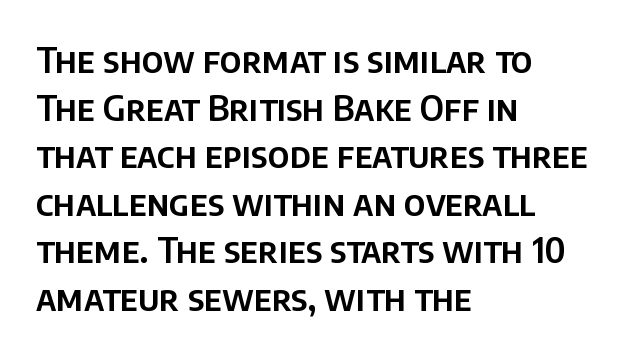
The image shows 35 px sans-serif type, upright; set left-aligned, normal line spacing (1.36x), normal letter spacing, not underlined; low stroke contrast and a large x-height.
